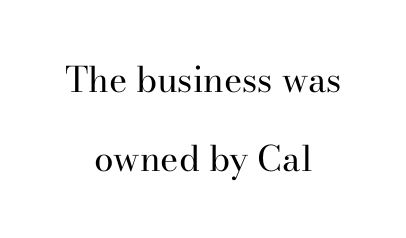
The image shows 35 px regular-weight serif type, upright; set centered, loose line spacing (2.26x), normal letter spacing, not underlined; high stroke contrast and a small x-height.
